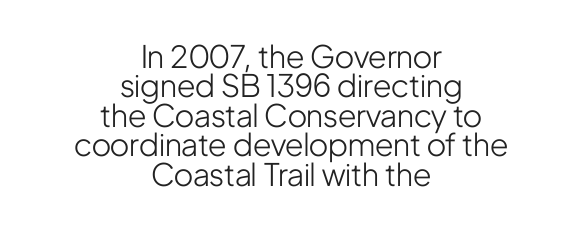
The face used here is a sans, in the tradition of grotesques and geometrics. Spacing verdict: proportional, widths tailored to each character. The tracking reads as untouched default to a designer's eye. Type without underlining. The letterforms sit at book weight or below. A centered setting, common on invitations and titles, is used for this passage.
